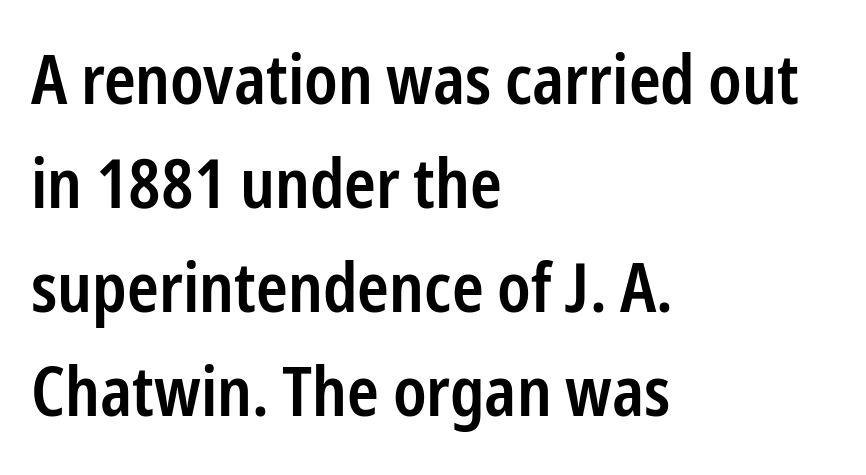
The image shows 68 px semibold, condensed sans-serif type, upright; set left-aligned, normal line spacing (1.53x), normal letter spacing, not underlined; low stroke contrast and a medium x-height.
